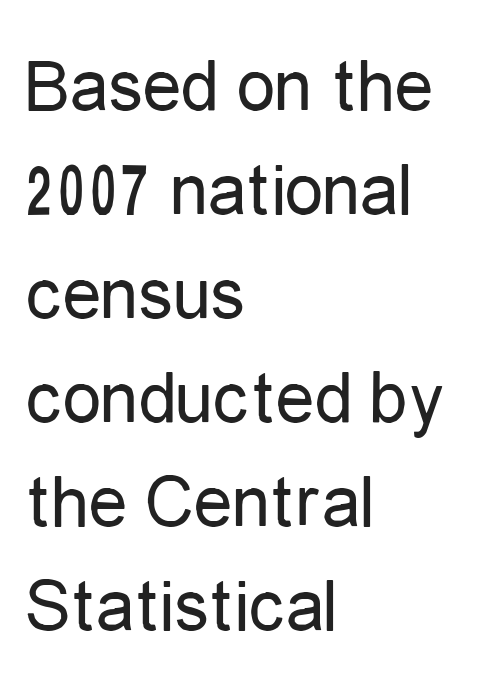
Q: Is the text bold? A: No.
Q: Is the text italic (slanted)? A: No, it is upright.
Q: Is the typeface a serif or a sans-serif typeface? A: Sans-serif.
Q: Is the text underlined? A: No.
Q: How is the paragraph aligned? A: Left-aligned.
Q: Is the spacing between letters normal or unusually wide? A: Normal.
Q: Is the spacing between lines tight, normal or loose? A: Normal.
Q: Width (condensed, normal, or wide)? A: Condensed.
Q: Stroke contrast? A: Low.
Q: x-height? A: Medium.
Q: Monospaced? A: No.
